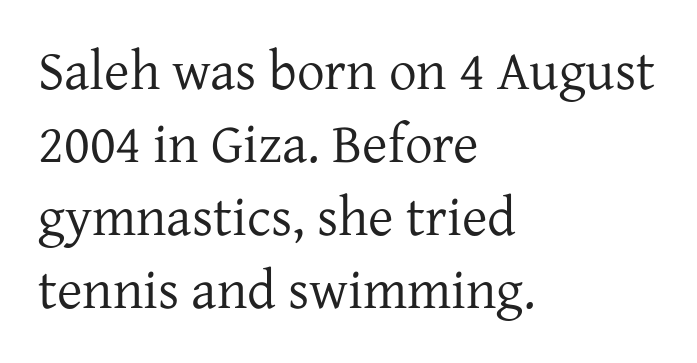
The image shows 55 px regular-weight serif type, upright; set left-aligned, normal line spacing (1.33x), normal letter spacing, not underlined; low stroke contrast and a medium x-height.
